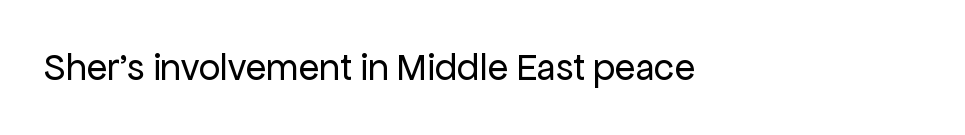
Q: Is the text bold? A: No.
Q: Is the text italic (slanted)? A: No, it is upright.
Q: Is the typeface a serif or a sans-serif typeface? A: Sans-serif.
Q: Is the text underlined? A: No.
Q: How is the paragraph aligned? A: Left-aligned.
Q: Is the spacing between letters normal or unusually wide? A: Normal.
Q: Width (condensed, normal, or wide)? A: Normal.
Q: Stroke contrast? A: Low.
Q: x-height? A: Medium.
Q: Monospaced? A: No.
